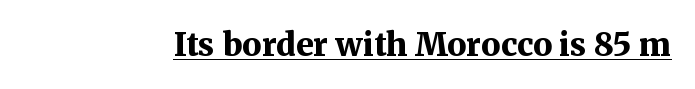
Every word sits above its own underline. The line texture is even and compact thanks to regular tracking. Unlike a clean sans, this face finishes its strokes with serifs. Spacing verdict: proportional, widths tailored to each character. Look at the stroke-to-counter ratio: heavy, a bold.
